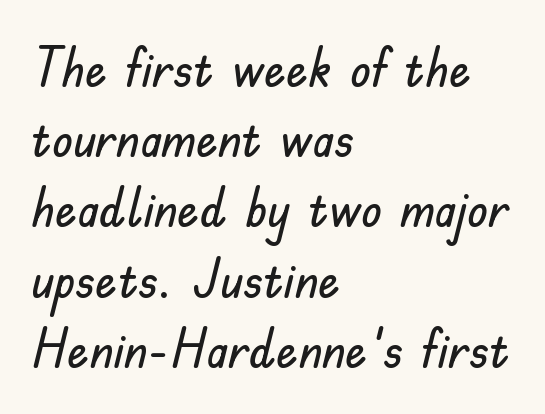
Q: Is the text italic (slanted)? A: Yes.
Q: Is the typeface a serif or a sans-serif typeface? A: Sans-serif.
Q: Is the text underlined? A: No.
Q: How is the paragraph aligned? A: Left-aligned.
Q: Is the spacing between letters normal or unusually wide? A: Normal.
Q: Is the spacing between lines tight, normal or loose? A: Normal.
Q: Width (condensed, normal, or wide)? A: Normal.
Q: Stroke contrast? A: Low.
Q: x-height? A: Small.
Q: Monospaced? A: No.
